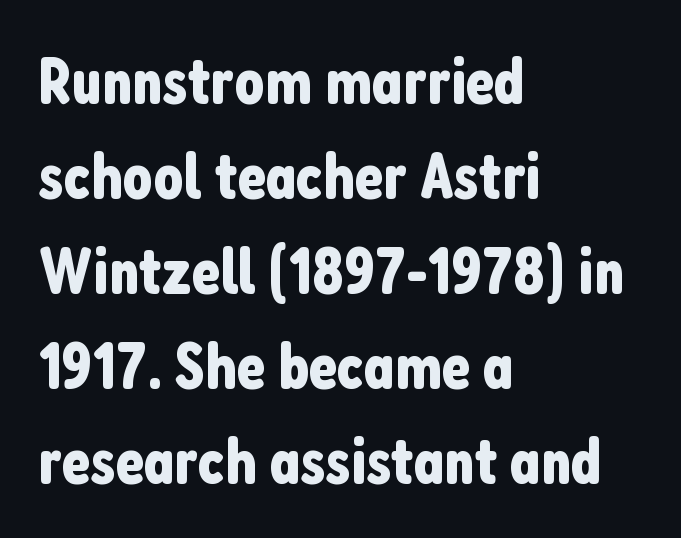
{"serif": "no", "italic": "no", "width": "condensed", "stroke_contrast": "low", "x_height": "medium", "monospaced": "no", "underline": "no", "align": "left", "line_spacing": "normal", "line_spacing_ratio": 1.44, "letter_spacing": "normal", "letter_spacing_em": 0.0, "glyph_px": 66}
